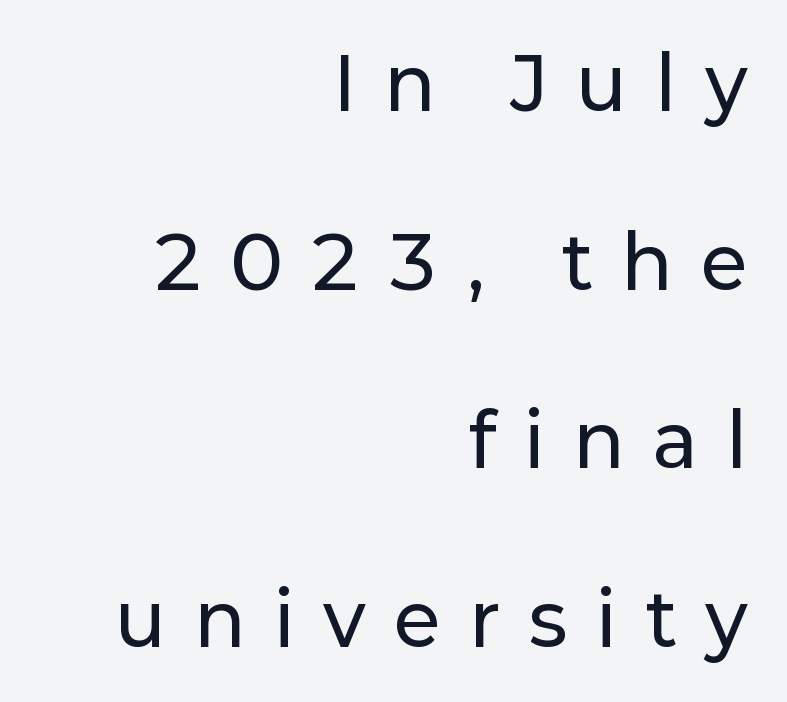
Q: Is the text italic (slanted)? A: No, it is upright.
Q: Is the typeface a serif or a sans-serif typeface? A: Sans-serif.
Q: Is the text underlined? A: No.
Q: How is the paragraph aligned? A: Right-aligned.
Q: Is the spacing between letters normal or unusually wide? A: Unusually wide.
Q: Is the spacing between lines tight, normal or loose? A: Loose.
Q: Width (condensed, normal, or wide)? A: Normal.
Q: Stroke contrast? A: Low.
Q: x-height? A: Medium.
Q: Monospaced? A: No.
